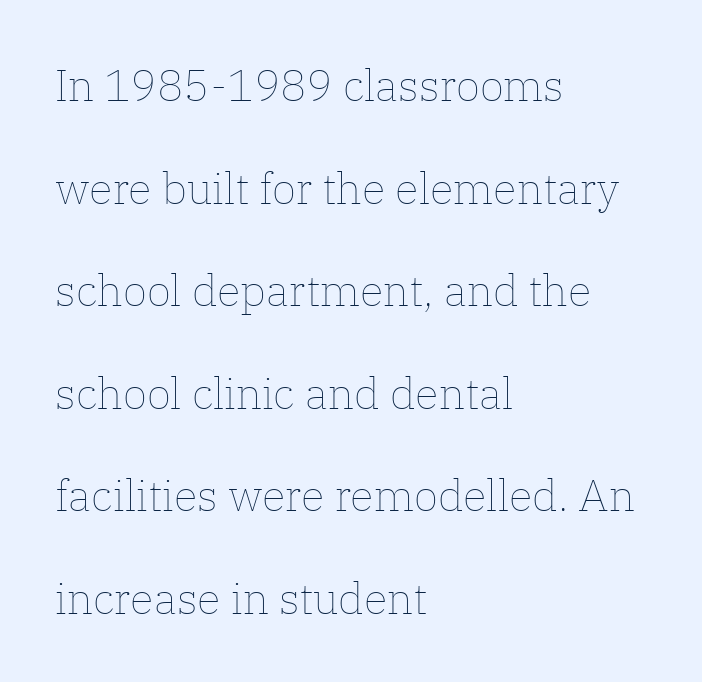
Q: Is the text bold? A: No.
Q: Is the text italic (slanted)? A: No, it is upright.
Q: Is the text underlined? A: No.
Q: How is the paragraph aligned? A: Left-aligned.
Q: Is the spacing between letters normal or unusually wide? A: Normal.
Q: Is the spacing between lines tight, normal or loose? A: Loose.
Q: Width (condensed, normal, or wide)? A: Normal.
Q: Stroke contrast? A: Low.
Q: x-height? A: Medium.
Q: Monospaced? A: No.
